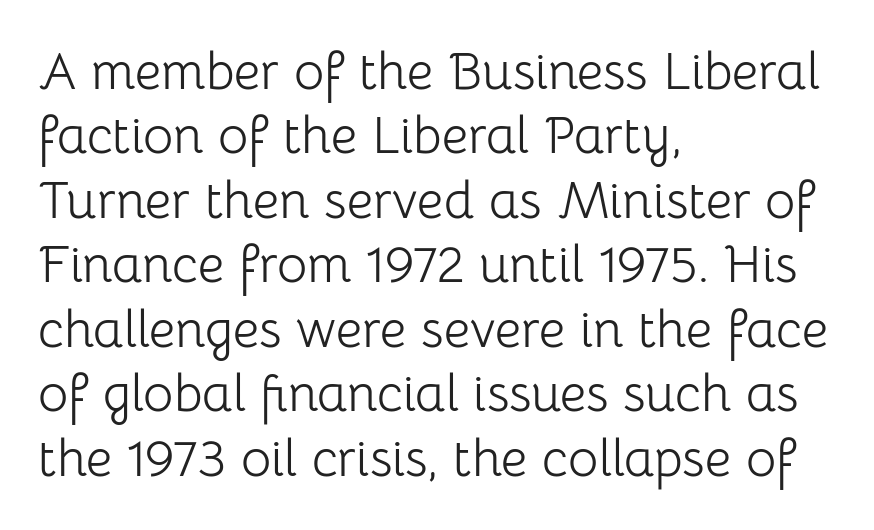
Looks like regular typesetting: each glyph gets only the width it needs. Does extra space separate the letters? No, they use regular spacing. The glyphs in this specimen are sans serif. The letterforms sit at book weight or below. These lines are set flush left with a ragged right edge.
